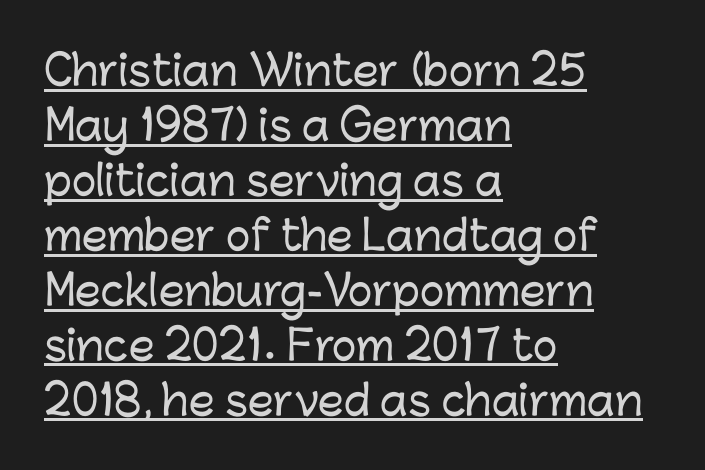
Evenly set lines give the paragraph a standard silhouette. Note the varied advance widths — an 'i' is clearly narrower than an 'm'. Each letter's strokes conclude bluntly, with no projecting serifs. You can see a thin bar hugging the bottom of the glyphs. The lines are quadded left. Tracking value appears to be zero — textbook default spacing.
